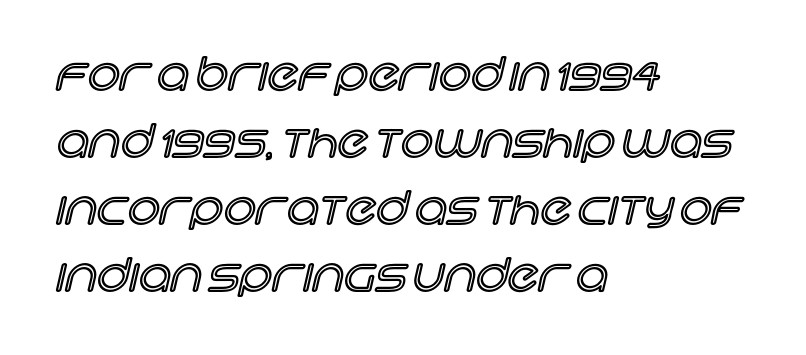
Notice how the passage keeps a crisp vertical edge on the left only. These lines are rendered in a variable-pitch font. Regular leading. What stands out about the letter spacing? Nothing — it is the standard amount.
